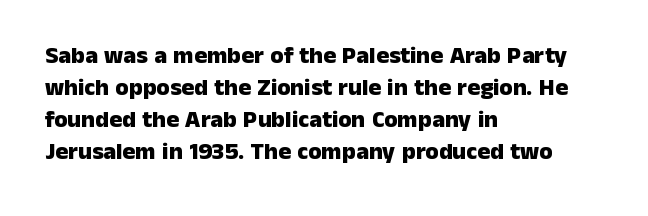
Q: Is the text bold? A: Yes.
Q: Is the text italic (slanted)? A: No, it is upright.
Q: Is the text underlined? A: No.
Q: How is the paragraph aligned? A: Left-aligned.
Q: Is the spacing between letters normal or unusually wide? A: Normal.
Q: Is the spacing between lines tight, normal or loose? A: Normal.
